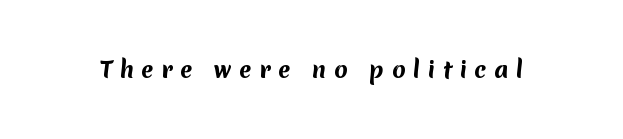
Here the glyphs are tracked loosely, breaking word shapes into spaced letters. Its strokes are broad and dark, the hallmark of bold type. Just letters on the line, the space beneath them empty.
